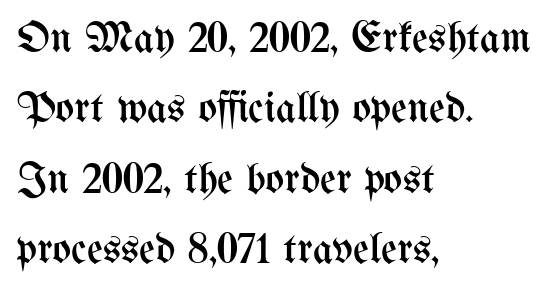
Words float on clear page, feet unadorned. The specimen reads as upright at a glance. The strokes are not fattened; the text isn't bold. Think of a printed novel: that variable character pitch is what you see here. What's the leading like? Ordinary, nothing unusual.
